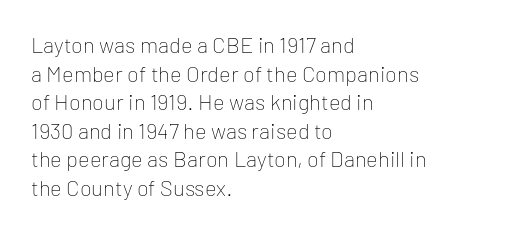
Check the space under the baseline: it is left empty. Characters follow at the spacing the type designer built in. These glyphs show unthickened strokes, regular width or finer. This is the regular roman posture of the typeface. A typesetter would call this leading conventional body-copy spacing. The compositor pushed each line to the left boundary.
